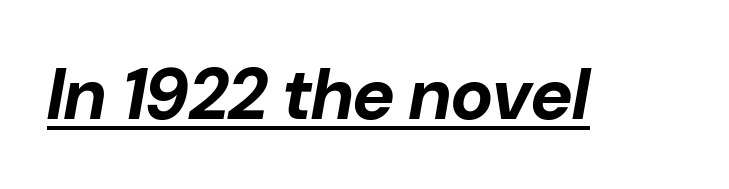
The image shows 72 px bold type, italic (leaning right); set normal letter spacing, underlined; low stroke contrast and a medium x-height.
